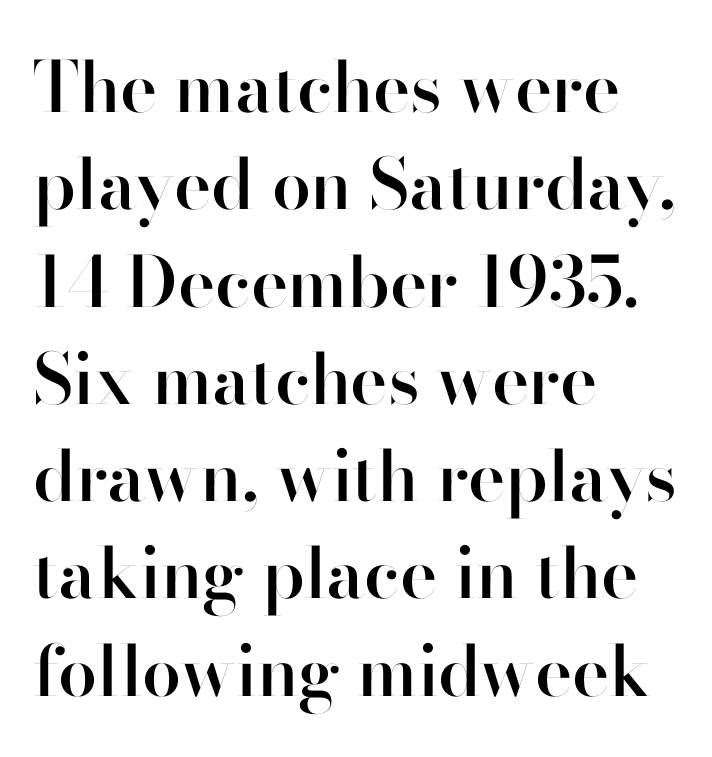
The image shows 70 px semibold sans-serif type, upright; set left-aligned, normal line spacing (1.39x), normal letter spacing, not underlined; high stroke contrast and a small x-height.
